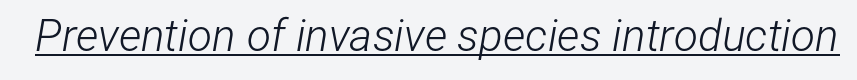
Q: Is the text bold? A: No.
Q: Is the text italic (slanted)? A: Yes, it leans right by about 12 degrees.
Q: Is the text underlined? A: Yes.
Q: Is the spacing between letters normal or unusually wide? A: Normal.
Q: Width (condensed, normal, or wide)? A: Condensed.
Q: Stroke contrast? A: Low.
Q: x-height? A: Medium.
Q: Monospaced? A: No.
